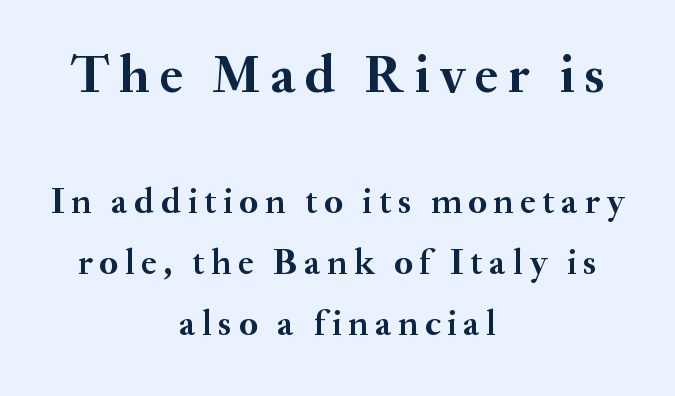
Students, this is bold: see how much ink each stroke carries. Glance below the letters and you will spot only blank space. Classification — serif. Is this a fixed-width face? No — the glyphs have proportional, varying widths.
